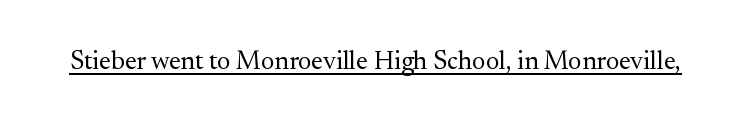
The image shows 26 px text type, upright; set normal letter spacing, underlined.
